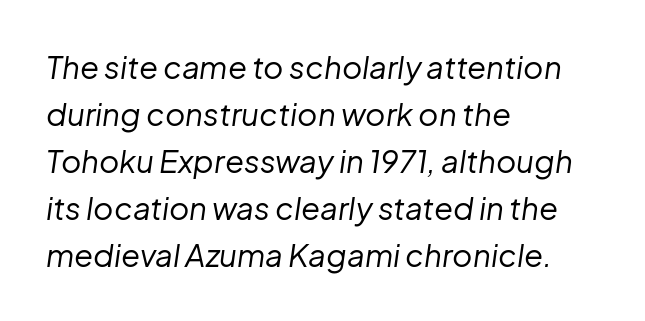
Compared with ordinary roman type, these characters are visibly tilted. Beneath every word, the page is bare. Casual observation: everything's shoved over to the left. No heavy texture on the line: the type isn't bold.
